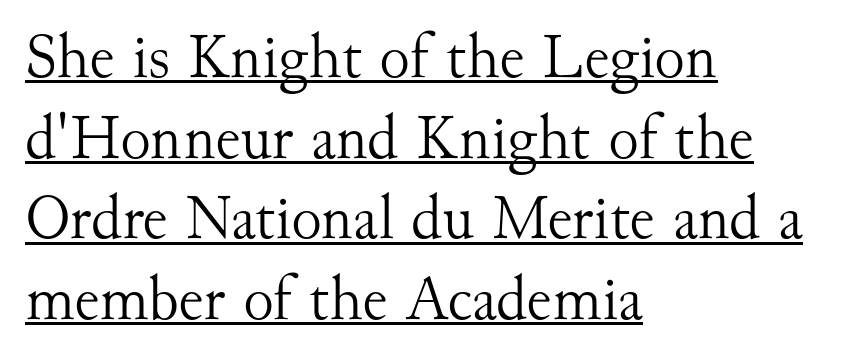
Q: Is the text bold? A: No.
Q: Is the text italic (slanted)? A: No, it is upright.
Q: Is the typeface a serif or a sans-serif typeface? A: Serif.
Q: Is the text underlined? A: Yes.
Q: How is the paragraph aligned? A: Left-aligned.
Q: Is the spacing between letters normal or unusually wide? A: Normal.
Q: Is the spacing between lines tight, normal or loose? A: Normal.
Q: Width (condensed, normal, or wide)? A: Normal.
Q: Stroke contrast? A: Medium.
Q: x-height? A: Small.
Q: Monospaced? A: No.
